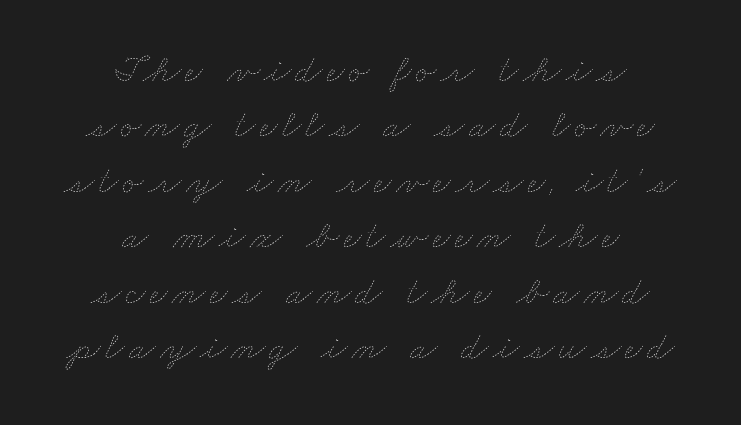
Beneath every word, the page is bare. A normal amount of white space separates one row of letters from the next. Think of a printed novel: that variable character pitch is what you see here. Caption: multi-line text, centered on the measure. On a weight scale, this lands at 450 or below.
